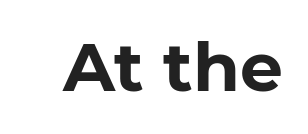
{"serif": "no", "bold": "yes", "weight": "bold", "width": "normal", "stroke_contrast": "low", "x_height": "medium", "monospaced": "no", "underline": "no", "letter_spacing": "normal", "letter_spacing_em": 0.0, "glyph_px": 68}
